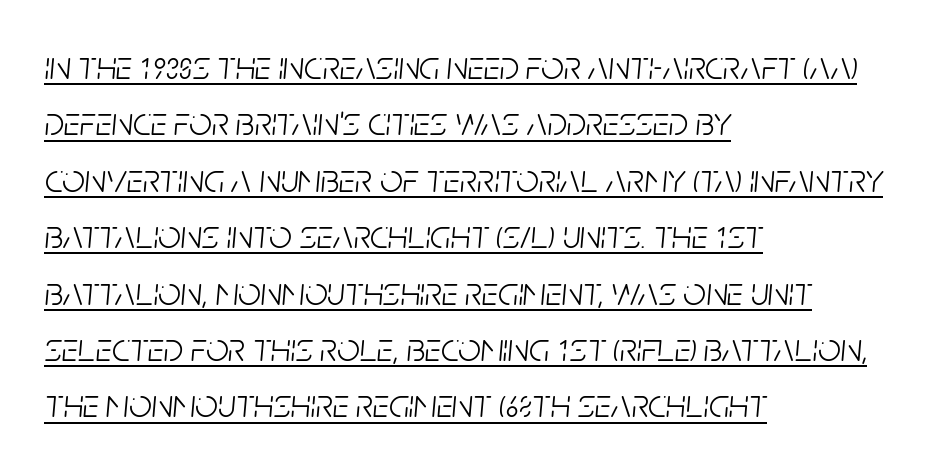
The image shows 40 px light, condensed type, italic (leaning right); set left-aligned, normal line spacing (1.41x), normal letter spacing, underlined; low stroke contrast and a large x-height.
